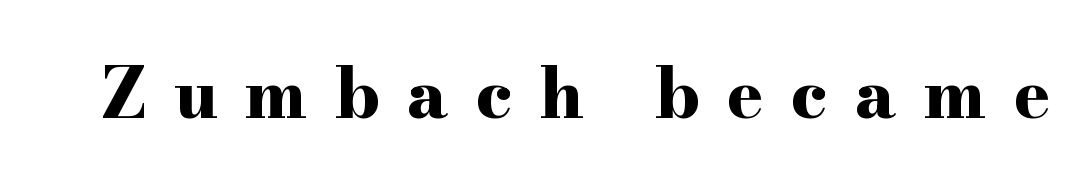
{"serif": "yes", "italic": "no", "bold": "yes", "weight": "bold", "width": "wide", "stroke_contrast": "high", "x_height": "small", "monospaced": "no", "underline": "no", "letter_spacing": "wide", "letter_spacing_em": 0.39, "glyph_px": 69}
